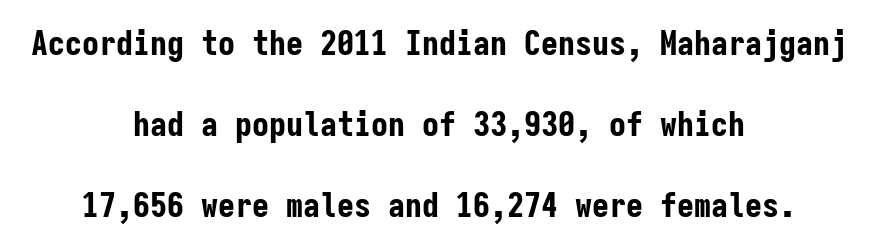
These lines are rendered in a fixed-pitch font. The passage shown is not underscored anywhere. The lines are spread far apart with generous leading. Italic: no, the glyphs are upright roman. No extra tracking has been applied to these lines. The face used here has the dense, thick strokes of a bold.
